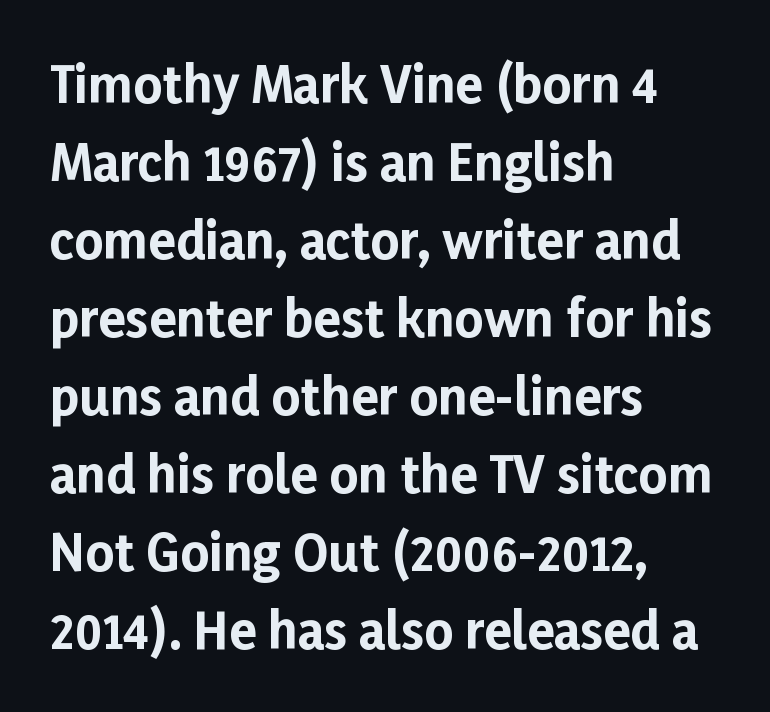
Q: Is the text bold? A: Yes.
Q: Is the text italic (slanted)? A: No, it is upright.
Q: Is the typeface a serif or a sans-serif typeface? A: Sans-serif.
Q: Is the text underlined? A: No.
Q: How is the paragraph aligned? A: Left-aligned.
Q: Is the spacing between letters normal or unusually wide? A: Normal.
Q: Is the spacing between lines tight, normal or loose? A: Normal.
Q: Width (condensed, normal, or wide)? A: Normal.
Q: Stroke contrast? A: Low.
Q: x-height? A: Medium.
Q: Monospaced? A: No.
